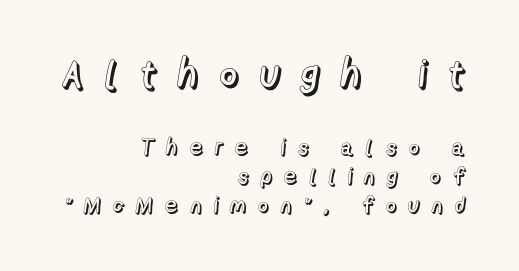
{"width": "normal", "x_height": "medium", "monospaced": "no", "underline": "no", "align": "right", "line_spacing": "normal", "line_spacing_ratio": 1.31, "letter_spacing": "wide", "letter_spacing_em": 0.5, "larger_block": "first", "size_ratio": 1.77, "glyph_px": 39}
